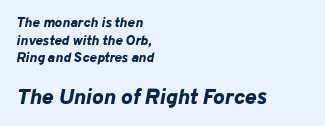
The image shows 22 px bold type, italic (leaning right); set left-aligned, normal line spacing (1.26x), normal letter spacing, not underlined; the second (bottom) block is 1.57x larger.
